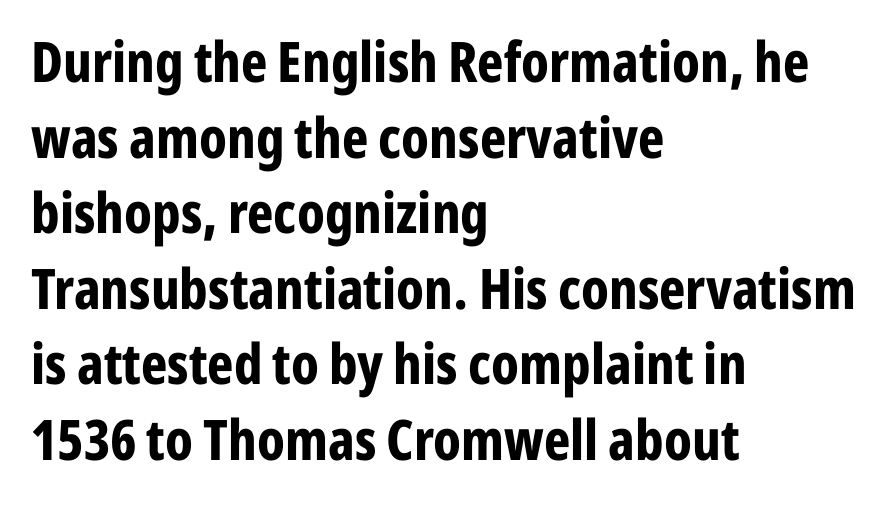
{"serif": "no", "italic": "no", "bold": "yes", "weight": "bold", "width": "condensed", "stroke_contrast": "low", "x_height": "medium", "monospaced": "no", "underline": "no", "align": "left", "line_spacing": "normal", "line_spacing_ratio": 1.35, "letter_spacing": "normal", "letter_spacing_em": 0.0, "glyph_px": 56}
